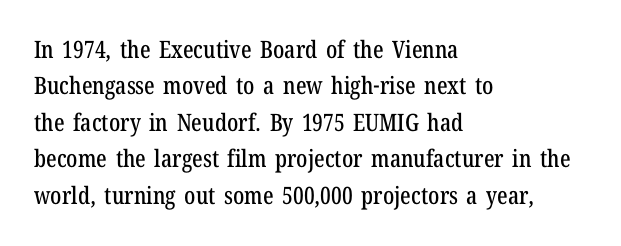
Q: Is the text italic (slanted)? A: No, it is upright.
Q: Is the text underlined? A: No.
Q: How is the paragraph aligned? A: Left-aligned.
Q: Is the spacing between letters normal or unusually wide? A: Normal.
Q: Is the spacing between lines tight, normal or loose? A: Normal.
